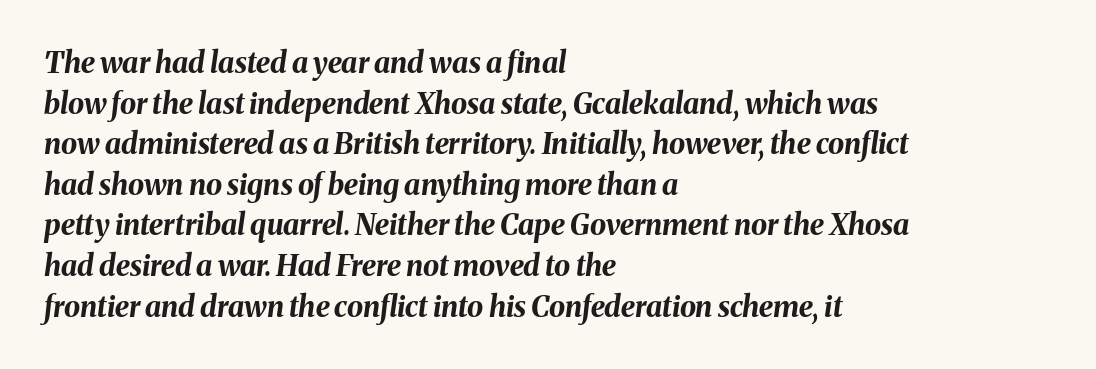
Q: Is the text bold? A: Yes.
Q: Is the text italic (slanted)? A: Yes, it leans right by about 8 degrees.
Q: Is the text underlined? A: No.
Q: How is the paragraph aligned? A: Left-aligned.
Q: Is the spacing between letters normal or unusually wide? A: Normal.
Q: Is the spacing between lines tight, normal or loose? A: Normal.
Q: Width (condensed, normal, or wide)? A: Normal.
Q: Stroke contrast? A: Medium.
Q: x-height? A: Medium.
Q: Monospaced? A: No.
